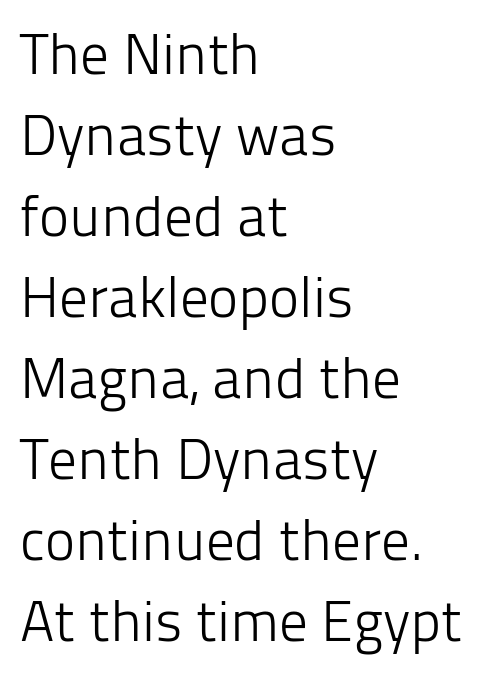
{"serif": "no", "italic": "no", "bold": "no", "weight": "light", "width": "normal", "stroke_contrast": "low", "x_height": "medium", "monospaced": "no", "underline": "no", "align": "left", "line_spacing": "normal", "line_spacing_ratio": 1.42, "letter_spacing": "normal", "letter_spacing_em": 0.0, "glyph_px": 57}
